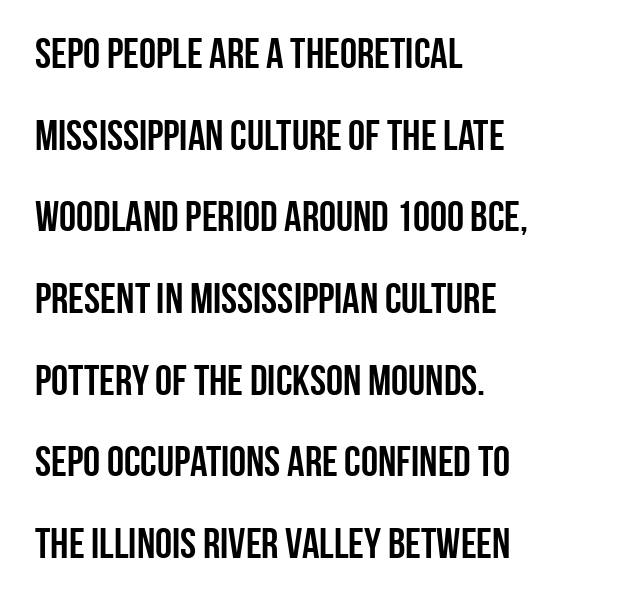
Q: Is the text bold? A: Yes.
Q: Is the text italic (slanted)? A: No, it is upright.
Q: Is the typeface a serif or a sans-serif typeface? A: Sans-serif.
Q: Is the text underlined? A: No.
Q: How is the paragraph aligned? A: Left-aligned.
Q: Is the spacing between letters normal or unusually wide? A: Normal.
Q: Is the spacing between lines tight, normal or loose? A: Loose.
Q: Width (condensed, normal, or wide)? A: Condensed.
Q: Stroke contrast? A: Low.
Q: x-height? A: Large.
Q: Monospaced? A: No.
